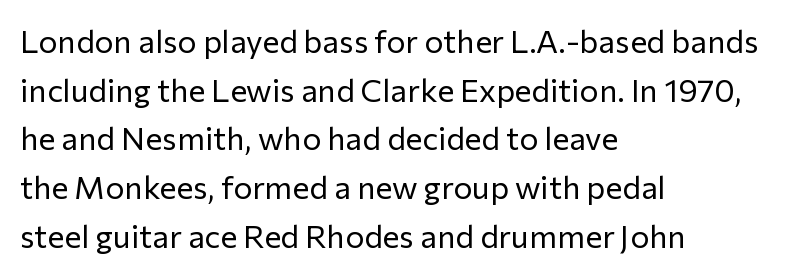
The image shows 32 px regular-weight sans-serif type, upright; set left-aligned, normal line spacing (1.52x), normal letter spacing, not underlined; low stroke contrast and a medium x-height.
